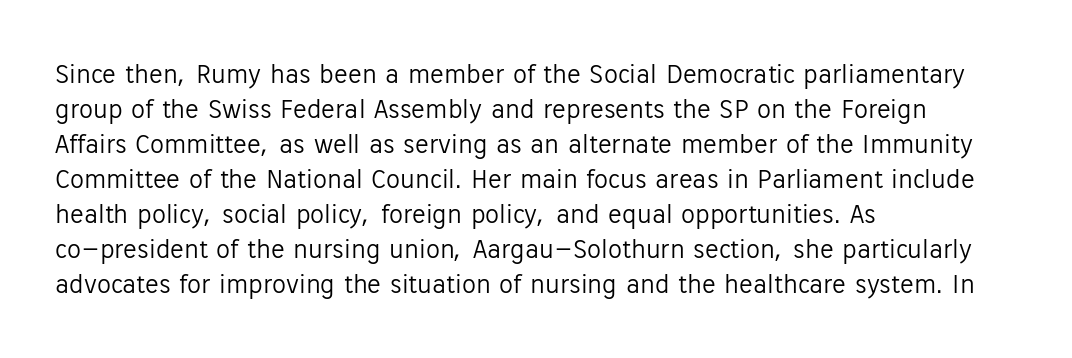
Q: Is the text bold? A: No.
Q: Is the text italic (slanted)? A: No, it is upright.
Q: Is the typeface a serif or a sans-serif typeface? A: Sans-serif.
Q: Is the text underlined? A: No.
Q: How is the paragraph aligned? A: Left-aligned.
Q: Is the spacing between letters normal or unusually wide? A: Normal.
Q: Is the spacing between lines tight, normal or loose? A: Normal.
Q: Width (condensed, normal, or wide)? A: Normal.
Q: Stroke contrast? A: Low.
Q: x-height? A: Medium.
Q: Monospaced? A: No.
